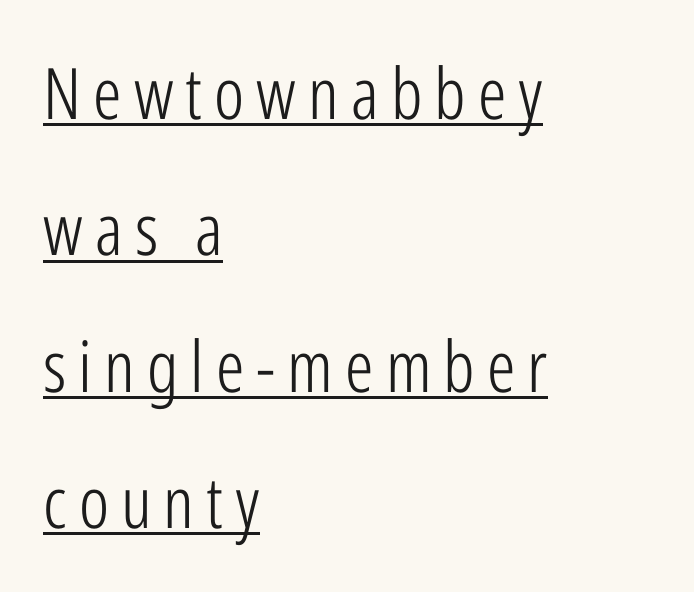
Letters have the restrained weight of plain body copy at most. Leading is clearly above the norm, producing a sparse column. This is underlined copy, the kind a proofreader might mark for attention. I'd call this a sans setting — the letters go barefoot.
